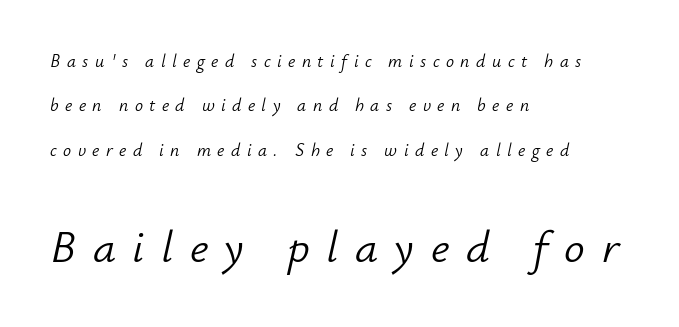
Q: Is the text bold? A: No.
Q: Is the text italic (slanted)? A: Yes, it leans right by about 12 degrees.
Q: Is the text underlined? A: No.
Q: How is the paragraph aligned? A: Left-aligned.
Q: Is the spacing between letters normal or unusually wide? A: Unusually wide.
Q: Is the spacing between lines tight, normal or loose? A: Loose.
Q: Which block of text is set in a larger size, the first (top) or the second (bottom)? A: The second (bottom) one.
Q: Width (condensed, normal, or wide)? A: Normal.
Q: Stroke contrast? A: Low.
Q: x-height? A: Small.
Q: Monospaced? A: No.
